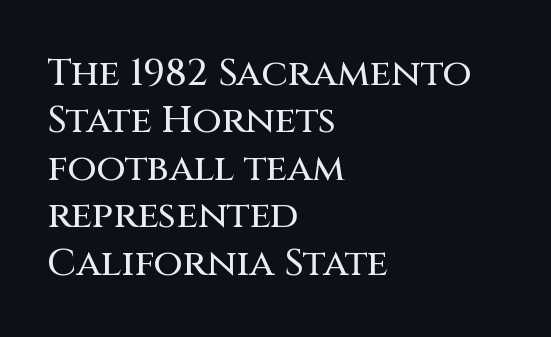
Q: Is the text italic (slanted)? A: No, it is upright.
Q: Is the typeface a serif or a sans-serif typeface? A: Sans-serif.
Q: Is the text underlined? A: No.
Q: How is the paragraph aligned? A: Left-aligned.
Q: Is the spacing between letters normal or unusually wide? A: Normal.
Q: Is the spacing between lines tight, normal or loose? A: Normal.
Q: Width (condensed, normal, or wide)? A: Normal.
Q: Stroke contrast? A: Medium.
Q: x-height? A: Large.
Q: Monospaced? A: No.
